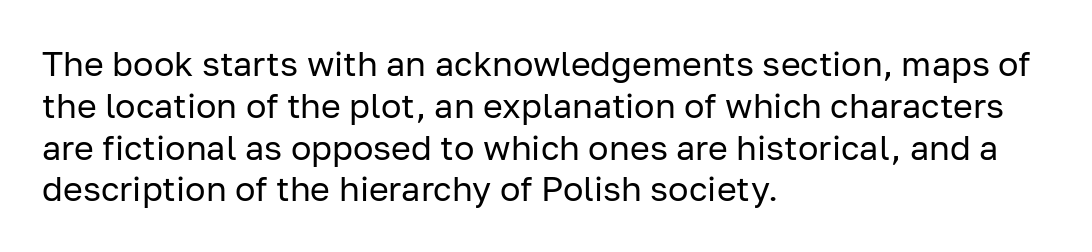
The image shows 34 px regular-weight sans-serif type, upright; set left-aligned, line spacing 1.23x, normal letter spacing, not underlined; low stroke contrast and a medium x-height.
